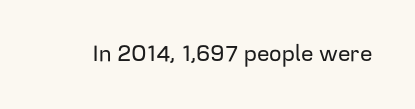
Q: Is the text italic (slanted)? A: No, it is upright.
Q: Is the text underlined? A: No.
Q: Is the spacing between letters normal or unusually wide? A: Normal.
